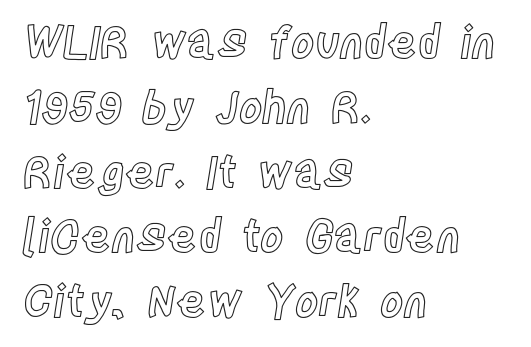
The image shows 45 px condensed type; set left-aligned, normal line spacing (1.44x), normal letter spacing, not underlined; a large x-height.
